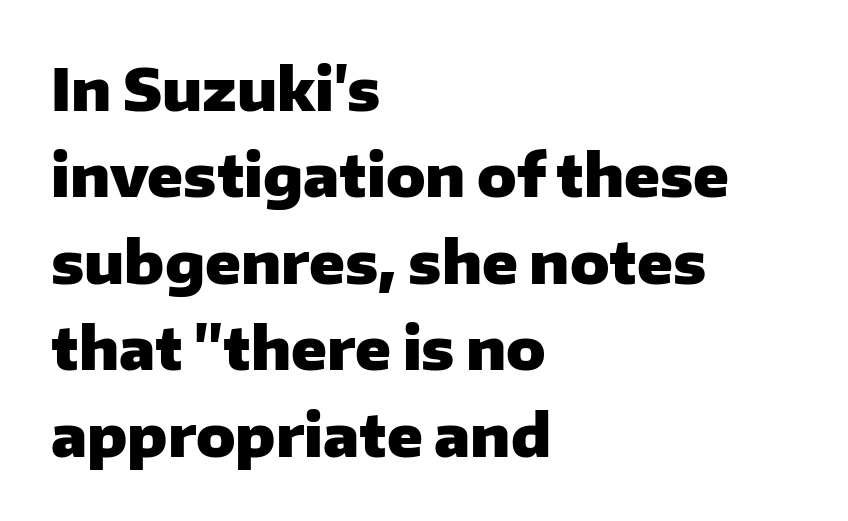
{"serif": "no", "italic": "no", "bold": "yes", "weight": "heavy", "width": "normal", "stroke_contrast": "low", "x_height": "medium", "monospaced": "no", "underline": "no", "align": "left", "line_spacing": "normal", "line_spacing_ratio": 1.49, "letter_spacing": "normal", "letter_spacing_em": 0.0, "glyph_px": 58}
